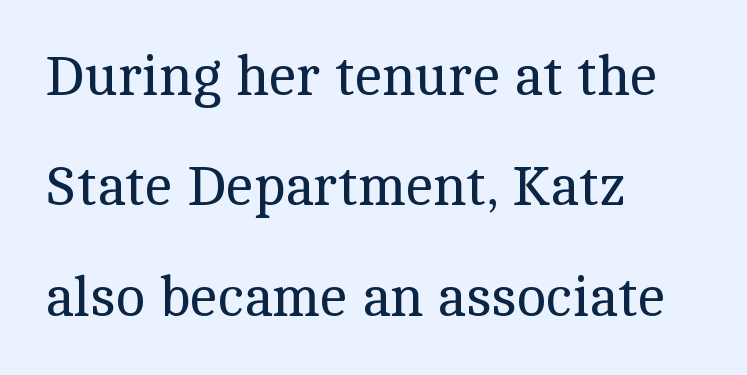
The image shows 56 px regular-weight serif type, upright; set left-aligned, loose line spacing (1.97x), normal letter spacing, not underlined; a medium x-height.
